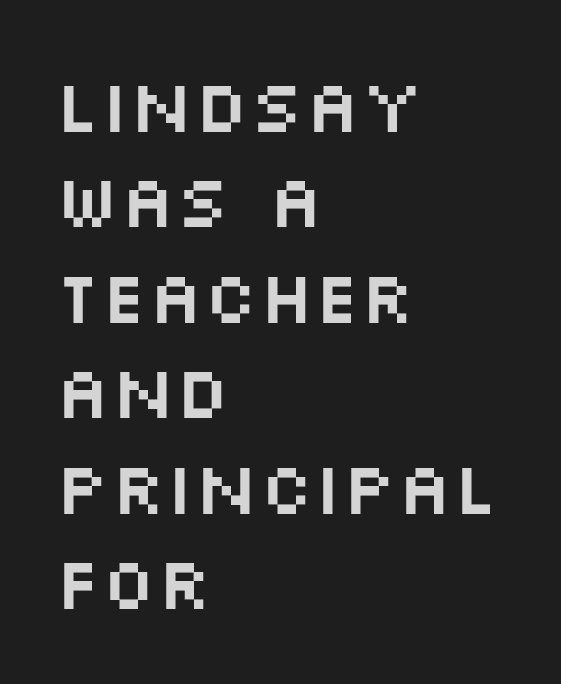
The image shows 74 px wide sans-serif type, upright; set left-aligned, normal line spacing (1.29x), normal letter spacing, not underlined; medium stroke contrast and a large x-height.
